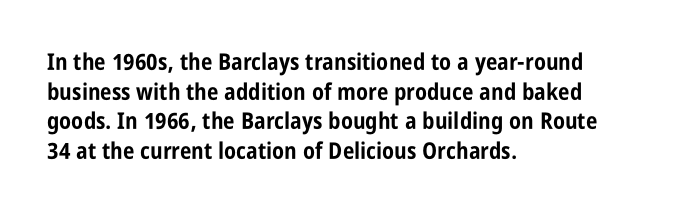
Is there any slant? The stems are plumb. Nothing unusual about the tracking: characters are spaced as the font intends. These words are printed bold, with thick strokes throughout. Evenly set lines give the paragraph a standard silhouette.
